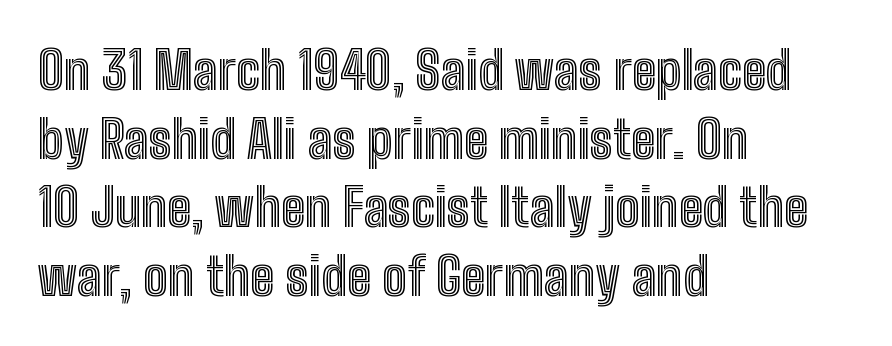
Any mark beneath the type? The region is blank. Is there any slant? The stems are plumb. Proportional: the letters do not fall into vertical columns. Each new line begins a customary step beneath the previous one.
